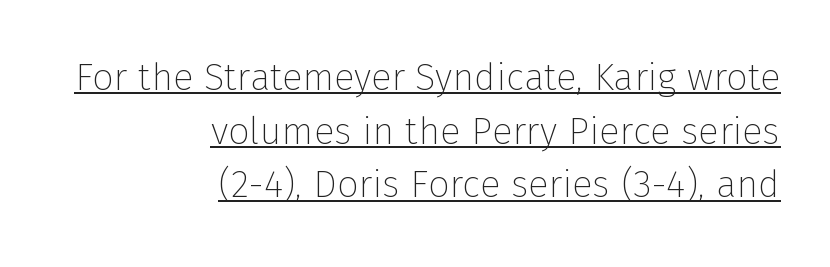
The image shows 38 px thin sans-serif type, upright; set right-aligned, normal line spacing (1.41x), normal letter spacing, underlined; low stroke contrast and a medium x-height.
